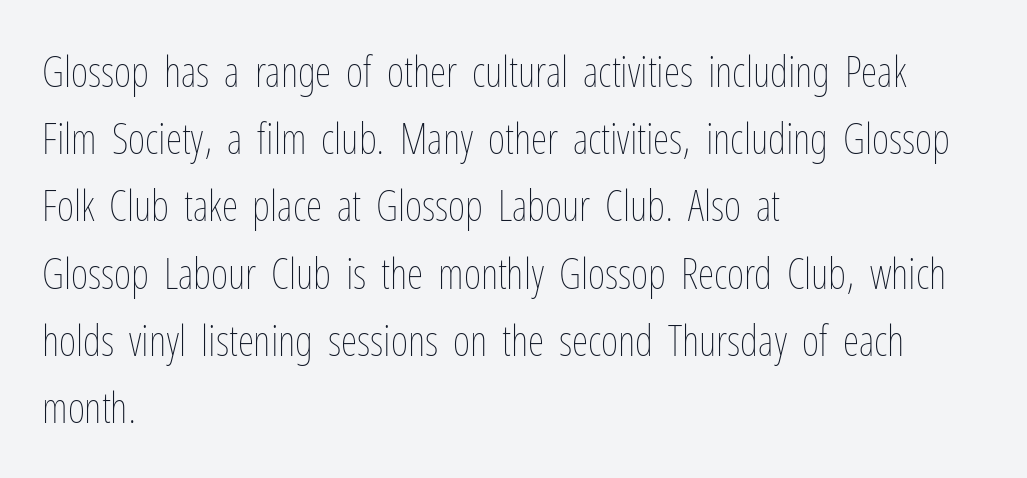
Q: Is the text bold? A: No.
Q: Is the text italic (slanted)? A: No, it is upright.
Q: Is the text underlined? A: No.
Q: How is the paragraph aligned? A: Left-aligned.
Q: Is the spacing between letters normal or unusually wide? A: Normal.
Q: Is the spacing between lines tight, normal or loose? A: Normal.
Q: Width (condensed, normal, or wide)? A: Condensed.
Q: Stroke contrast? A: Low.
Q: x-height? A: Medium.
Q: Monospaced? A: No.
